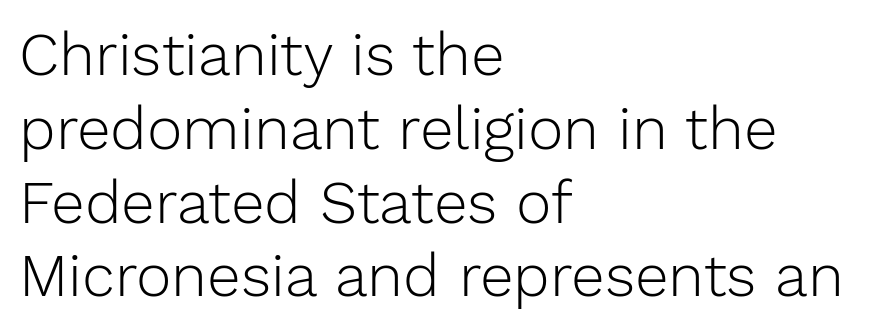
Q: Is the text bold? A: No.
Q: Is the text italic (slanted)? A: No, it is upright.
Q: Is the typeface a serif or a sans-serif typeface? A: Sans-serif.
Q: Is the text underlined? A: No.
Q: How is the paragraph aligned? A: Left-aligned.
Q: Is the spacing between letters normal or unusually wide? A: Normal.
Q: Width (condensed, normal, or wide)? A: Normal.
Q: Stroke contrast? A: Low.
Q: x-height? A: Medium.
Q: Monospaced? A: No.
